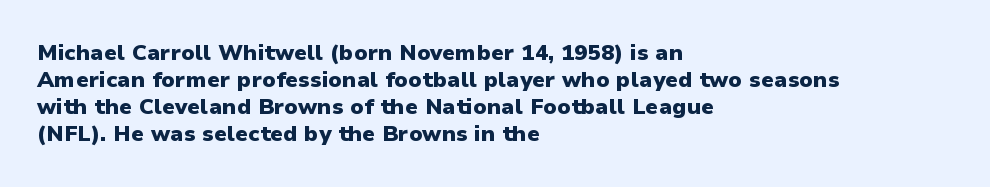
The image shows 22 px bold type, upright; set left-aligned, line spacing 1.23x, normal letter spacing, not underlined.
